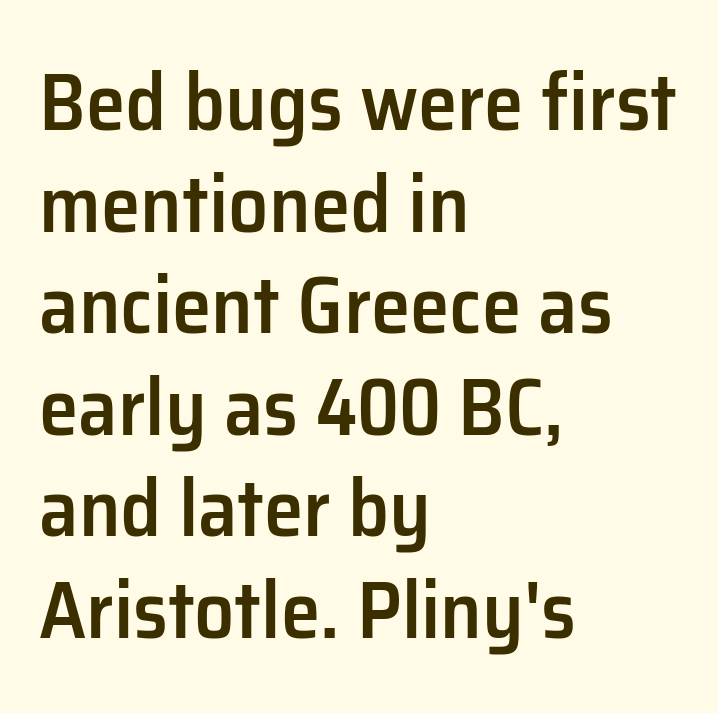
Notice how the passage keeps a crisp vertical edge on the left only. A normal amount of white space separates one row of letters from the next. Nothing sits at the stroke ends, so this counts as sans-serif. Has an underline been added? It has not.
